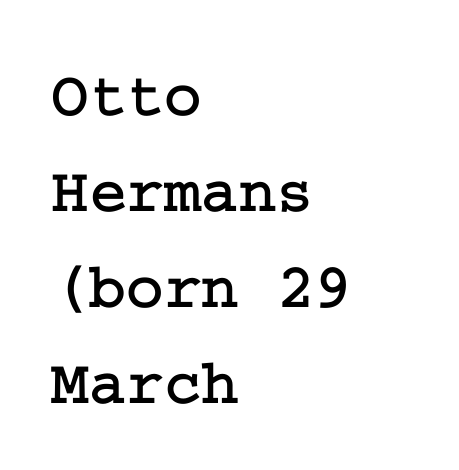
Designer's note — italics off, roman on. Each row of text sits above clean, open space. The face used here is rendered with its standard letterfit. Notice how the passage keeps a crisp vertical edge on the left only. A serif font was chosen for this passage.
